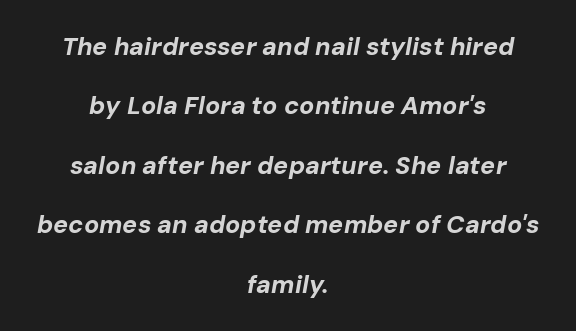
{"italic": "yes", "lean": "right", "slant_degrees": 10, "bold": "yes", "underline": "no", "align": "center", "line_spacing": "loose", "line_spacing_ratio": 2.38, "letter_spacing": "normal", "letter_spacing_em": 0.0, "glyph_px": 25}
